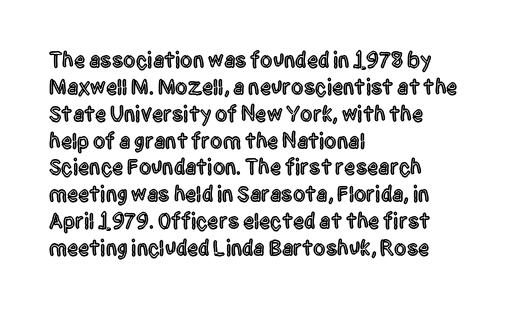
Is the block centered? No — it sits flush against the left margin. Beneath every word, the page is bare. What stands out about the letter spacing? Nothing — it is the standard amount. The lettering stays uniformly vertical, giving the passage a roman look.
